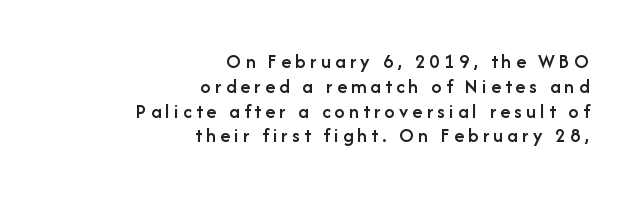
{"italic": "no", "bold": "semi", "underline": "no", "align": "right", "line_spacing_ratio": 1.24, "letter_spacing": "wide", "letter_spacing_em": 0.22, "glyph_px": 20}
